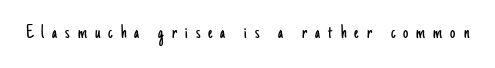
The image shows 21 px text type, upright; set unusually wide letter spacing (+0.38 em), not underlined.
